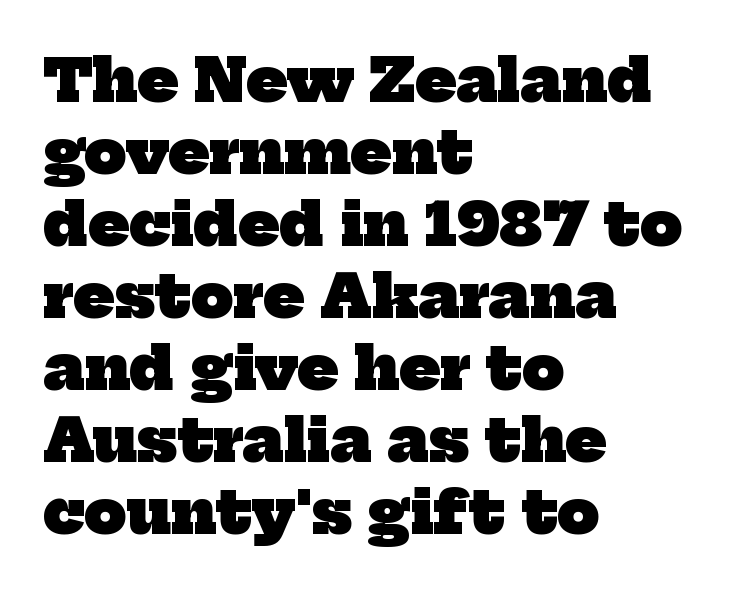
Q: Is the text bold? A: Yes.
Q: Is the typeface a serif or a sans-serif typeface? A: Serif.
Q: Is the text underlined? A: No.
Q: How is the paragraph aligned? A: Left-aligned.
Q: Is the spacing between letters normal or unusually wide? A: Normal.
Q: Width (condensed, normal, or wide)? A: Normal.
Q: Stroke contrast? A: Low.
Q: x-height? A: Medium.
Q: Monospaced? A: No.
